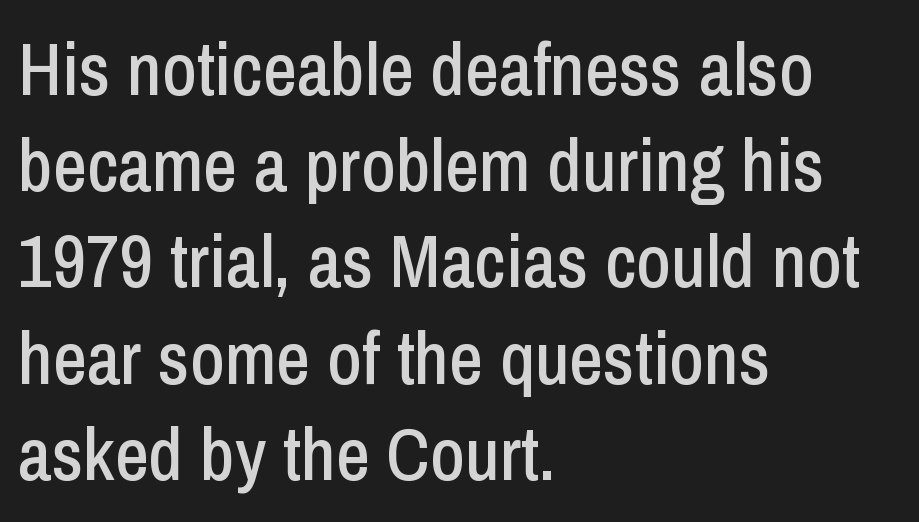
Q: Is the text italic (slanted)? A: No, it is upright.
Q: Is the typeface a serif or a sans-serif typeface? A: Sans-serif.
Q: Is the text underlined? A: No.
Q: How is the paragraph aligned? A: Left-aligned.
Q: Is the spacing between letters normal or unusually wide? A: Normal.
Q: Is the spacing between lines tight, normal or loose? A: Normal.
Q: Width (condensed, normal, or wide)? A: Condensed.
Q: Stroke contrast? A: Low.
Q: x-height? A: Medium.
Q: Monospaced? A: No.
